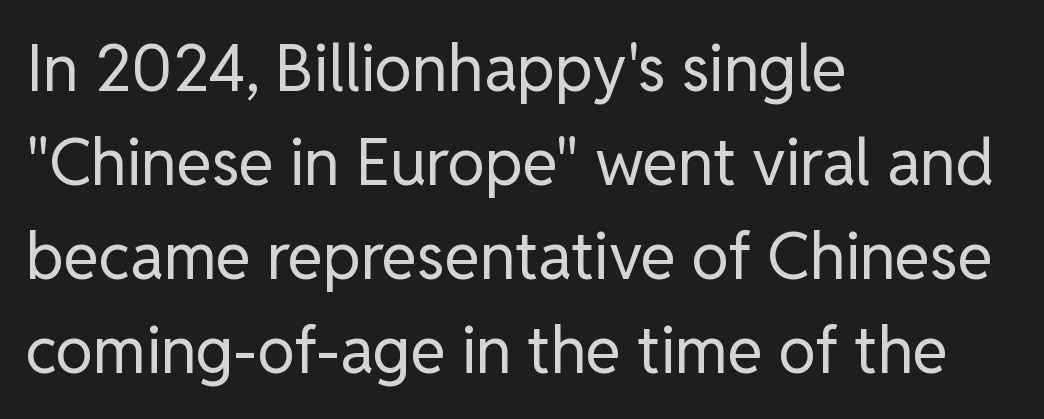
Honestly, the row spacing looks completely unremarkable. The passage shown is typeset with a sans-serif family. Ordinary non-slanted type is in use. The lines in this sample share a left origin and differ only in where they stop. Caption: face not bold, strokes unweighted. Rule under the text: the space is simply empty.
